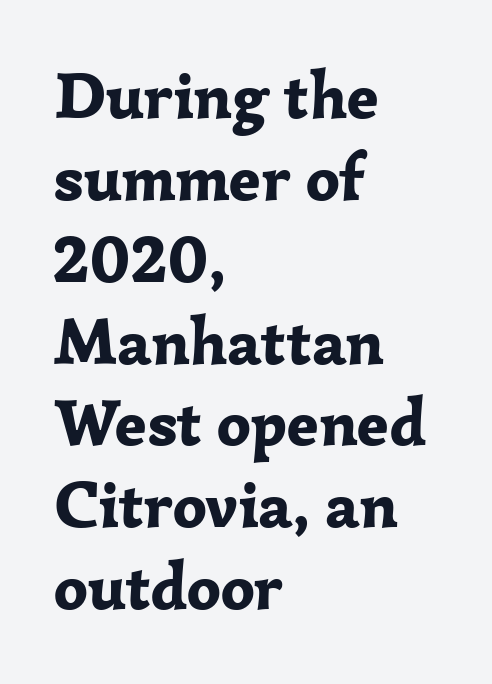
The characters look thick and weighty, a clear bold. Looks like regular typesetting: each glyph gets only the width it needs. Every stem runs plumb, perpendicular to the baseline. The specimen omits any rule beneath the text block's lines. Visually the block forms a straight wall on the left and a jagged coastline on the right. Typographically, this falls in the serif category.
